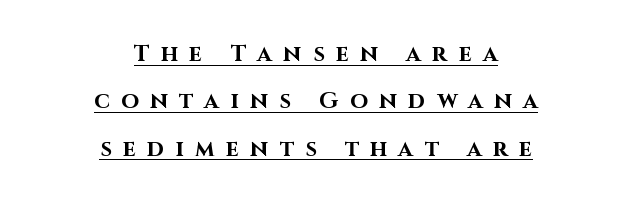
The image shows 23 px bold type, upright; set centered, loose line spacing (2.06x), unusually wide letter spacing (+0.49 em), underlined.
